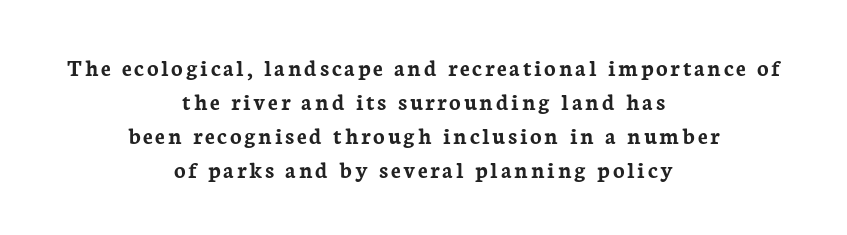
Q: Is the text bold? A: Yes.
Q: Is the text italic (slanted)? A: No, it is upright.
Q: Is the text underlined? A: No.
Q: How is the paragraph aligned? A: Centered.
Q: Is the spacing between lines tight, normal or loose? A: Normal.
